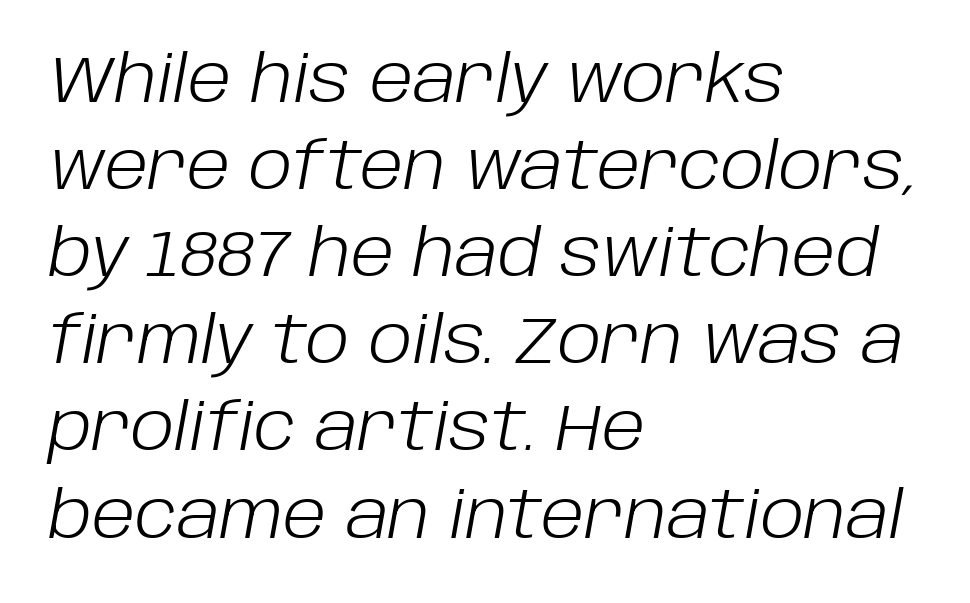
{"italic": "yes", "lean": "right", "slant_degrees": 10, "bold": "no", "weight": "light", "width": "normal", "stroke_contrast": "low", "x_height": "large", "monospaced": "no", "underline": "no", "align": "left", "line_spacing": "normal", "line_spacing_ratio": 1.32, "letter_spacing": "normal", "letter_spacing_em": 0.0, "glyph_px": 66}
